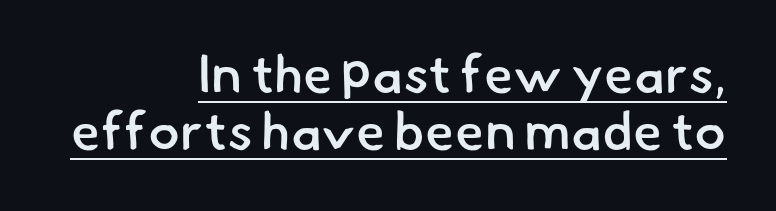
The image shows 53 px semibold sans-serif type; set right-aligned, tight line spacing (1.07x), normal letter spacing, underlined; low stroke contrast and a small x-height.
